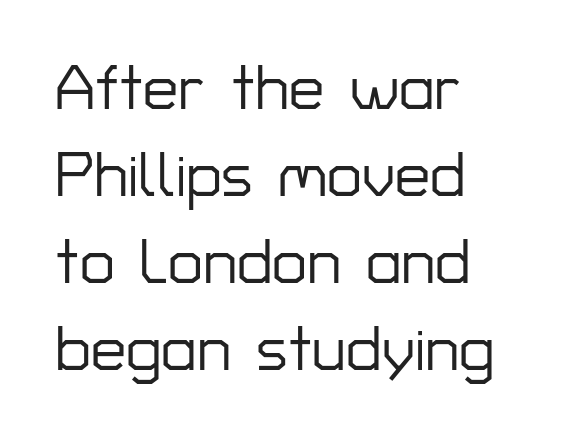
The image shows 63 px sans-serif type, upright; set left-aligned, normal line spacing (1.38x), normal letter spacing, not underlined; low stroke contrast and a medium x-height.
